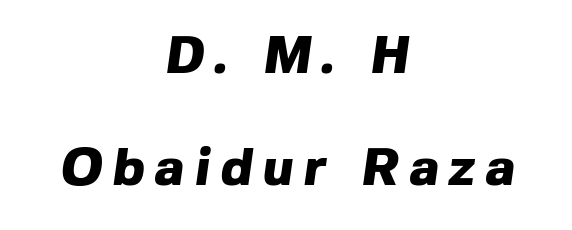
Q: Is the text bold? A: Yes.
Q: Is the typeface a serif or a sans-serif typeface? A: Sans-serif.
Q: Is the text underlined? A: No.
Q: How is the paragraph aligned? A: Centered.
Q: Is the spacing between letters normal or unusually wide? A: Unusually wide.
Q: Is the spacing between lines tight, normal or loose? A: Loose.
Q: Width (condensed, normal, or wide)? A: Normal.
Q: x-height? A: Medium.
Q: Monospaced? A: No.
